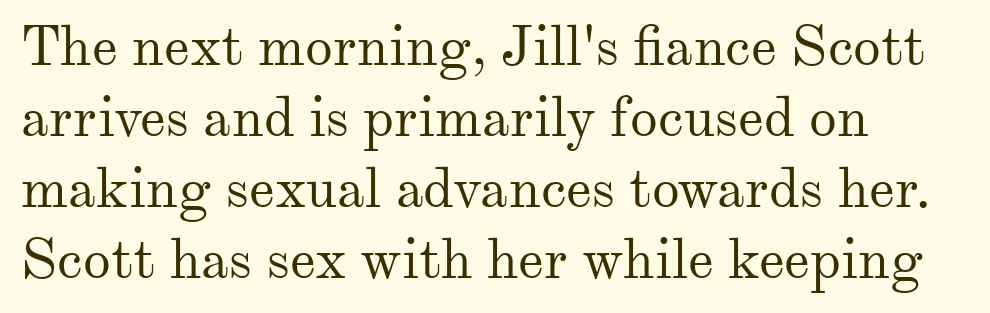
Little horizontal feet cap the strokes, marking this as serif type. Stems and bowls with no extra thickness — not bold. Varying glyph widths throughout — classic text-font behaviour. Regarding leading, the lines here are spaced in the standard way.
